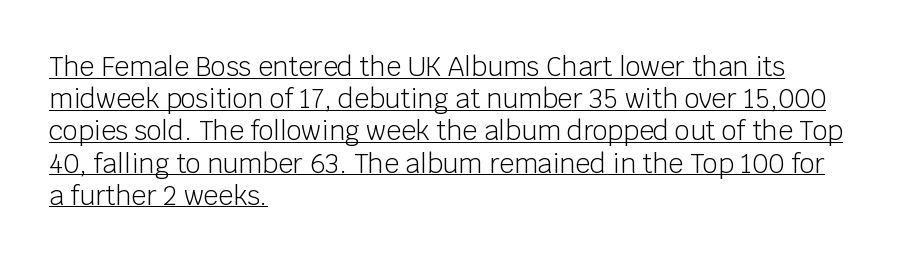
{"italic": "no", "bold": "no", "underline": "yes", "align": "left", "line_spacing_ratio": 1.24, "letter_spacing": "normal", "letter_spacing_em": 0.0, "glyph_px": 26}
